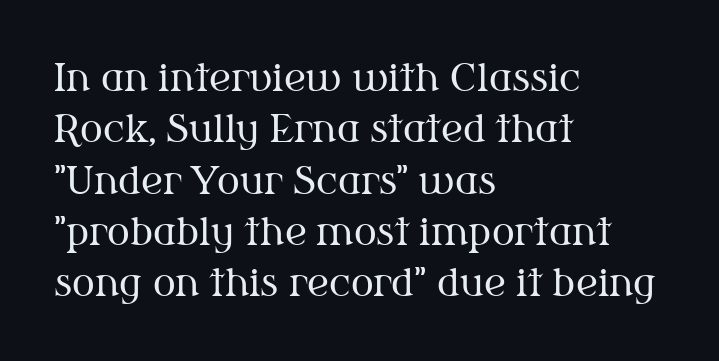
The image shows 38 px regular-weight serif type, upright; set left-aligned, normal line spacing (1.35x), normal letter spacing, not underlined; medium stroke contrast and a medium x-height.
